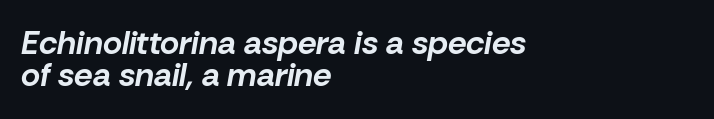
Q: Is the text bold? A: Yes.
Q: Is the text italic (slanted)? A: Yes, it leans right by about 10 degrees.
Q: Is the text underlined? A: No.
Q: How is the paragraph aligned? A: Left-aligned.
Q: Is the spacing between letters normal or unusually wide? A: Normal.
Q: Is the spacing between lines tight, normal or loose? A: Tight.
Q: Width (condensed, normal, or wide)? A: Normal.
Q: Stroke contrast? A: Low.
Q: x-height? A: Medium.
Q: Monospaced? A: No.
